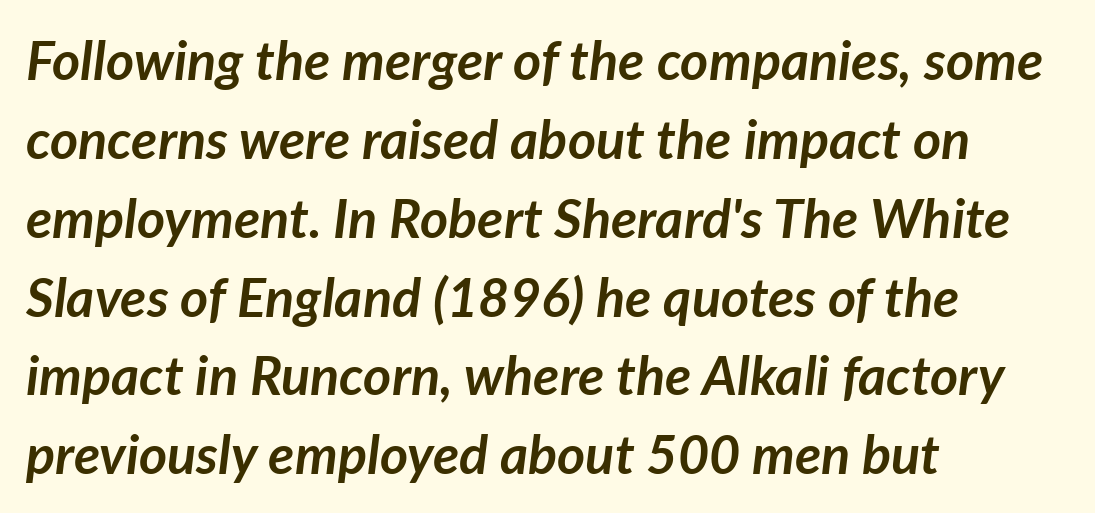
These lines keep a tight, regular rhythm from letter to letter. An italicized treatment has been applied to the whole sample. The rendering uses a bold face; every stroke is thick and dark. Check the space under the baseline: it is left empty. The passage shown is typed in a proportional face where columns would drift.
